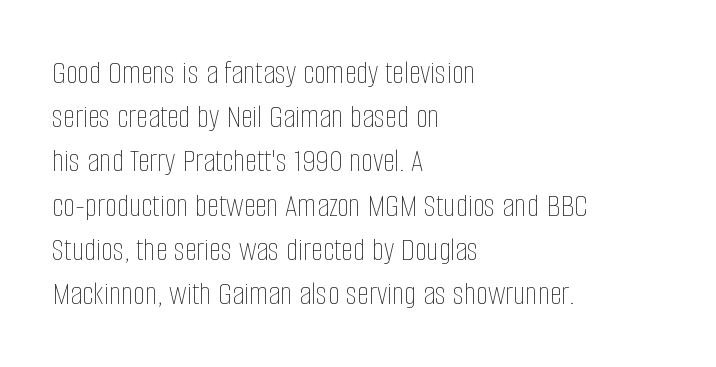
{"italic": "no", "bold": "no", "weight": "thin", "width": "condensed", "stroke_contrast": "low", "x_height": "large", "monospaced": "no", "underline": "no", "align": "left", "line_spacing": "normal", "line_spacing_ratio": 1.3, "letter_spacing": "normal", "letter_spacing_em": 0.0, "glyph_px": 34}
